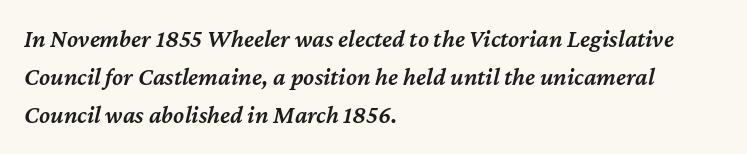
The face used here is a semibold: visibly heavier than regular, lighter than bold. The face used here is rendered with its standard letterfit. The passage shown stacks its lines at a standard gap. The axis of the letterforms is tilted away from vertical.
